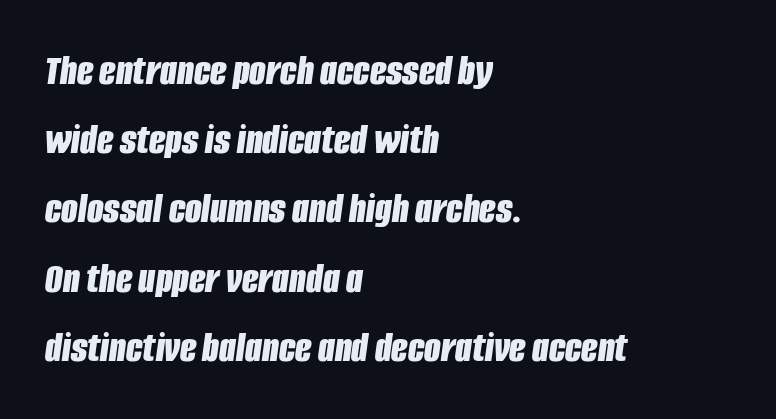
The image shows 43 px bold, condensed type, italic (leaning right); set left-aligned, normal line spacing (1.61x), normal letter spacing, not underlined; low stroke contrast and a large x-height.
